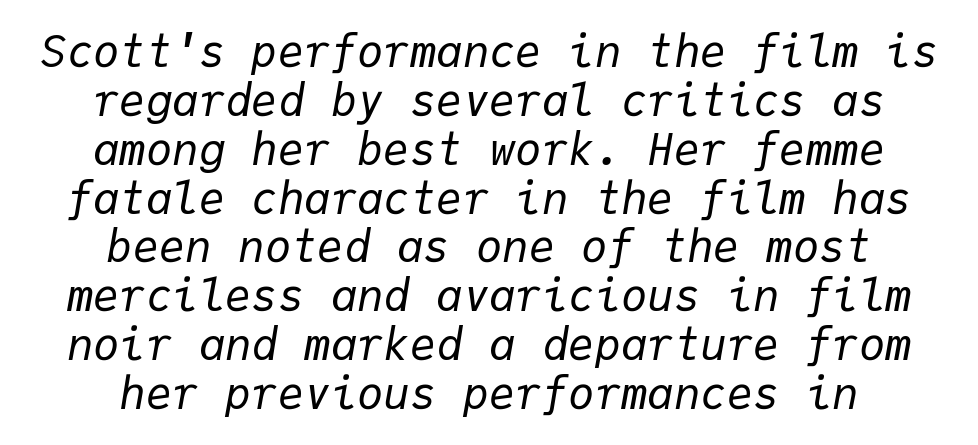
Q: Is the text bold? A: No.
Q: Is the text italic (slanted)? A: Yes, it leans right by about 9 degrees.
Q: Is the text underlined? A: No.
Q: How is the paragraph aligned? A: Centered.
Q: Is the spacing between letters normal or unusually wide? A: Normal.
Q: Is the spacing between lines tight, normal or loose? A: Tight.
Q: Width (condensed, normal, or wide)? A: Normal.
Q: Stroke contrast? A: Low.
Q: x-height? A: Medium.
Q: Monospaced? A: Yes.
